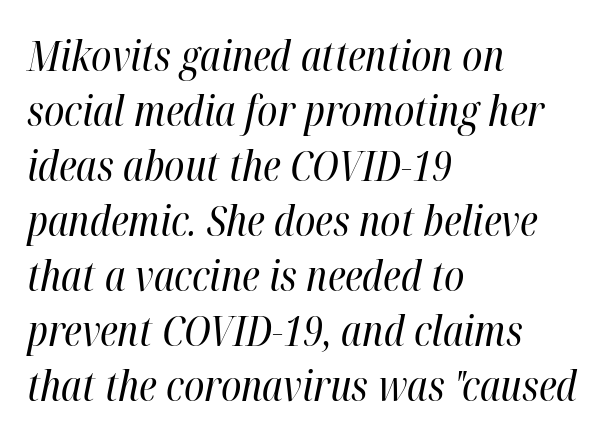
Q: Is the text bold? A: No.
Q: Is the text italic (slanted)? A: Yes, it leans right by about 12 degrees.
Q: Is the text underlined? A: No.
Q: How is the paragraph aligned? A: Left-aligned.
Q: Is the spacing between letters normal or unusually wide? A: Normal.
Q: Is the spacing between lines tight, normal or loose? A: Normal.
Q: Width (condensed, normal, or wide)? A: Condensed.
Q: Stroke contrast? A: High.
Q: x-height? A: Medium.
Q: Monospaced? A: No.
